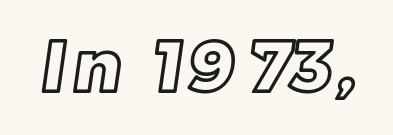
{"width": "normal", "x_height": "large", "monospaced": "no", "underline": "no", "glyph_px": 71}
